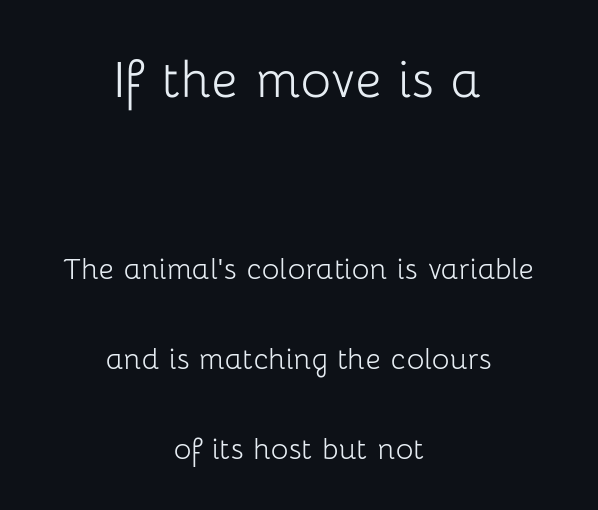
{"serif": "no", "italic": "no", "bold": "no", "weight": "light", "width": "normal", "stroke_contrast": "low", "x_height": "medium", "monospaced": "no", "underline": "no", "align": "center", "line_spacing": "loose", "line_spacing_ratio": 2.43, "letter_spacing": "normal", "letter_spacing_em": 0.0, "larger_block": "first", "size_ratio": 1.73, "glyph_px": 64}
